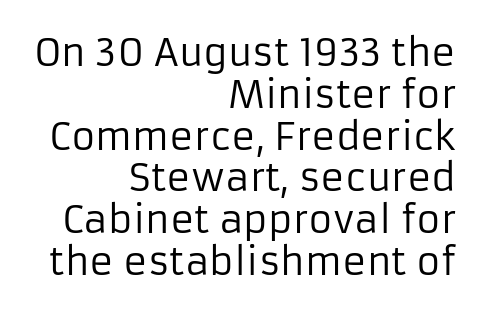
Glyph-to-glyph distance matches everyday printed text. Each letter's strokes conclude bluntly, with no projecting serifs. The letters advance in unequal steps, a hallmark of proportional type. Words float on clear page, feet unadorned. The letterforms sit at book weight or below. Typeset ragged left — the right edge is the straight one.
